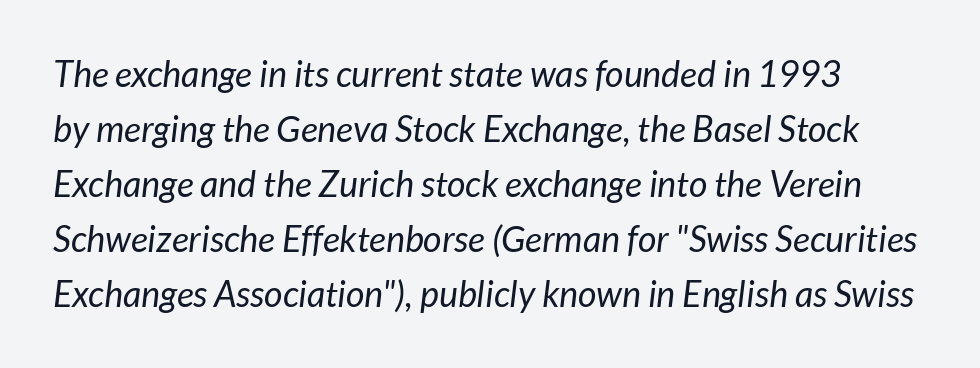
Q: Is the text bold? A: No.
Q: Is the typeface a serif or a sans-serif typeface? A: Sans-serif.
Q: Is the text underlined? A: No.
Q: Is the spacing between letters normal or unusually wide? A: Normal.
Q: Is the spacing between lines tight, normal or loose? A: Normal.
Q: Width (condensed, normal, or wide)? A: Normal.
Q: Stroke contrast? A: Low.
Q: x-height? A: Medium.
Q: Monospaced? A: No.
